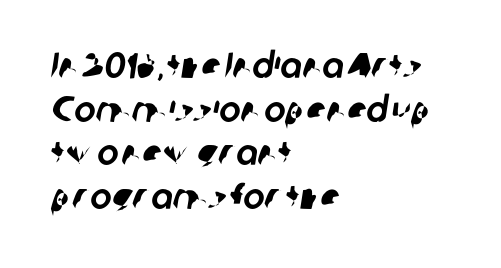
Q: Is the typeface a serif or a sans-serif typeface? A: Sans-serif.
Q: Is the text underlined? A: No.
Q: How is the paragraph aligned? A: Left-aligned.
Q: Is the spacing between letters normal or unusually wide? A: Normal.
Q: Width (condensed, normal, or wide)? A: Normal.
Q: Stroke contrast? A: Low.
Q: x-height? A: Medium.
Q: Monospaced? A: No.
